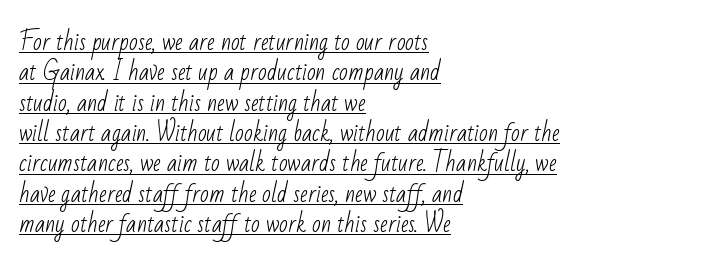
Q: Is the text bold? A: No.
Q: Is the text underlined? A: Yes.
Q: How is the paragraph aligned? A: Left-aligned.
Q: Is the spacing between letters normal or unusually wide? A: Normal.
Q: Is the spacing between lines tight, normal or loose? A: Normal.
